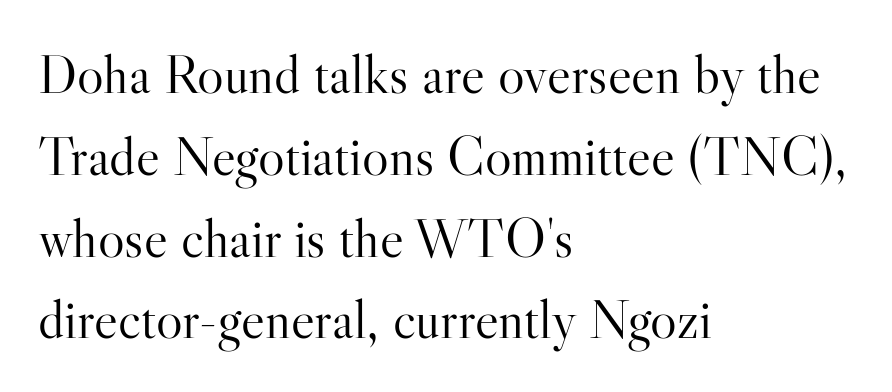
{"serif": "yes", "italic": "no", "bold": "no", "weight": "light", "width": "normal", "stroke_contrast": "high", "x_height": "small", "monospaced": "no", "underline": "no", "align": "left", "line_spacing": "normal", "line_spacing_ratio": 1.46, "letter_spacing": "normal", "letter_spacing_em": 0.0, "glyph_px": 56}
